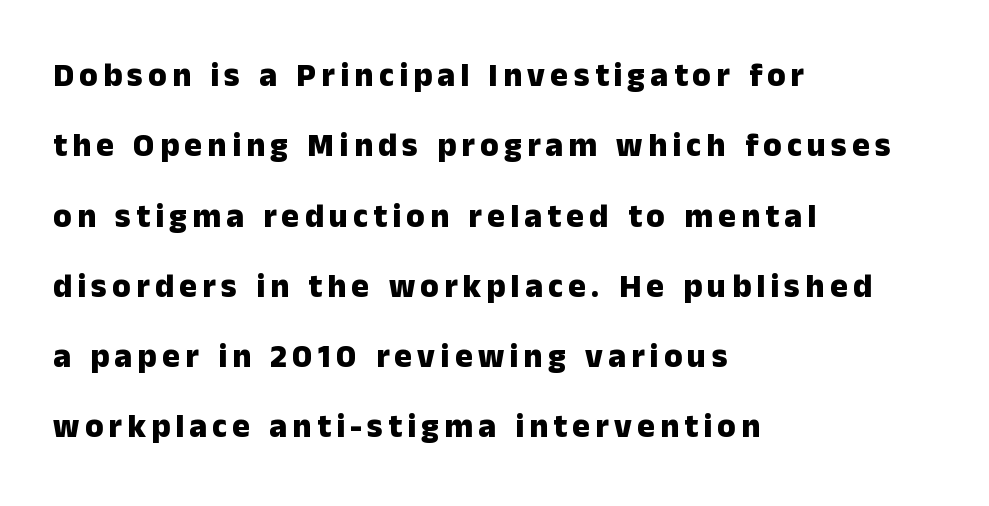
Q: Is the text bold? A: Yes.
Q: Is the text italic (slanted)? A: No, it is upright.
Q: Is the typeface a serif or a sans-serif typeface? A: Sans-serif.
Q: Is the text underlined? A: No.
Q: How is the paragraph aligned? A: Left-aligned.
Q: Is the spacing between lines tight, normal or loose? A: Loose.
Q: Width (condensed, normal, or wide)? A: Normal.
Q: Stroke contrast? A: Low.
Q: x-height? A: Medium.
Q: Monospaced? A: No.
